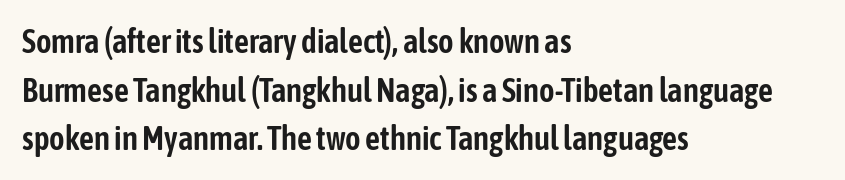
Q: Is the text italic (slanted)? A: No, it is upright.
Q: Is the typeface a serif or a sans-serif typeface? A: Sans-serif.
Q: Is the text underlined? A: No.
Q: How is the paragraph aligned? A: Left-aligned.
Q: Is the spacing between letters normal or unusually wide? A: Normal.
Q: Is the spacing between lines tight, normal or loose? A: Normal.
Q: Width (condensed, normal, or wide)? A: Condensed.
Q: Stroke contrast? A: Low.
Q: x-height? A: Medium.
Q: Monospaced? A: No.
